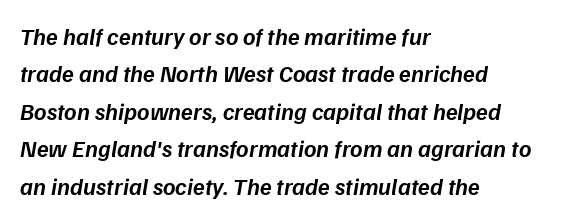
Posture: slanted. One-word summary of the alignment: left. Quick note: underline off. Characters follow at the spacing the type designer built in. The line-height multiplier appears to be the usual default. In terms of weight, the rendering is demibold, just under bold.
